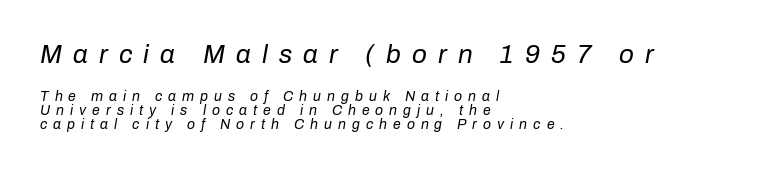
The image shows 26 px text type, italic (leaning right); set left-aligned, tight line spacing (1.03x), unusually wide letter spacing (+0.43 em), not underlined; the first (top) block is 1.86x larger.
